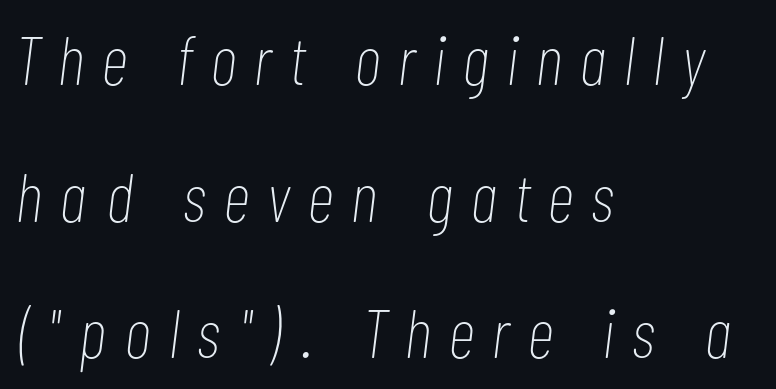
The image shows 69 px thin, condensed type, italic (leaning right); set left-aligned, loose line spacing (1.98x), unusually wide letter spacing (+0.27 em), not underlined; low stroke contrast and a medium x-height.
